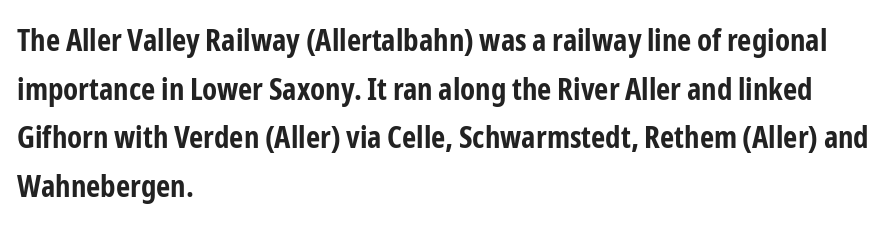
Q: Is the text bold? A: Yes.
Q: Is the text italic (slanted)? A: No, it is upright.
Q: Is the typeface a serif or a sans-serif typeface? A: Sans-serif.
Q: Is the text underlined? A: No.
Q: How is the paragraph aligned? A: Left-aligned.
Q: Is the spacing between letters normal or unusually wide? A: Normal.
Q: Is the spacing between lines tight, normal or loose? A: Normal.
Q: Width (condensed, normal, or wide)? A: Condensed.
Q: Stroke contrast? A: Low.
Q: x-height? A: Medium.
Q: Monospaced? A: No.
